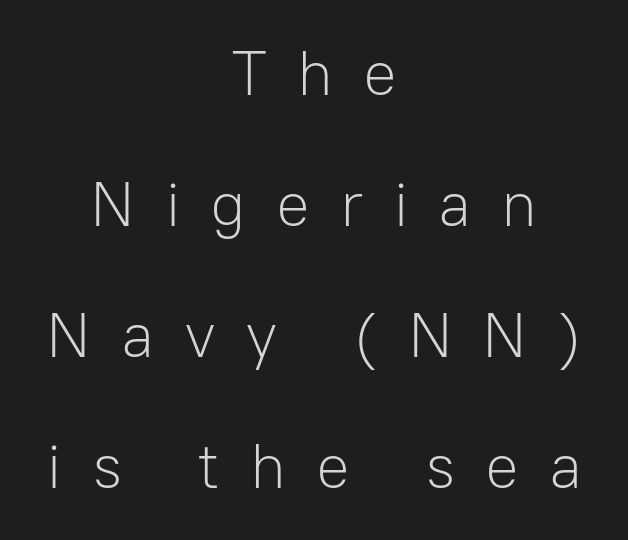
Q: Is the text bold? A: No.
Q: Is the text italic (slanted)? A: No, it is upright.
Q: Is the typeface a serif or a sans-serif typeface? A: Sans-serif.
Q: Is the text underlined? A: No.
Q: How is the paragraph aligned? A: Centered.
Q: Is the spacing between letters normal or unusually wide? A: Unusually wide.
Q: Is the spacing between lines tight, normal or loose? A: Loose.
Q: Width (condensed, normal, or wide)? A: Normal.
Q: Stroke contrast? A: Low.
Q: x-height? A: Medium.
Q: Monospaced? A: No.
